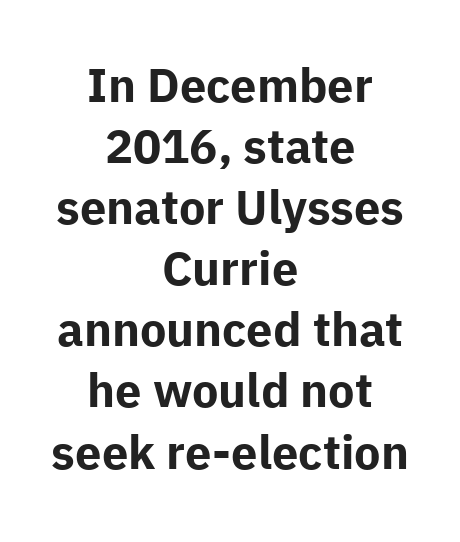
{"serif": "no", "italic": "no", "bold": "yes", "weight": "bold", "width": "normal", "stroke_contrast": "low", "x_height": "medium", "monospaced": "no", "underline": "no", "align": "center", "line_spacing": "normal", "line_spacing_ratio": 1.3, "letter_spacing": "normal", "letter_spacing_em": 0.0, "glyph_px": 47}
